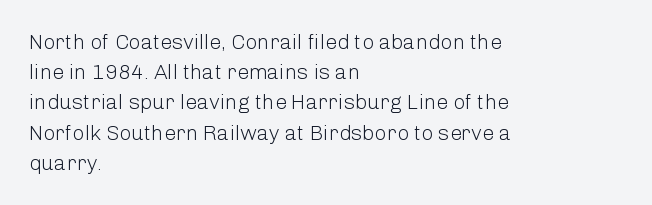
Q: Is the text bold? A: No.
Q: Is the text italic (slanted)? A: No, it is upright.
Q: Is the text underlined? A: No.
Q: How is the paragraph aligned? A: Left-aligned.
Q: Is the spacing between letters normal or unusually wide? A: Normal.
Q: Is the spacing between lines tight, normal or loose? A: Normal.
